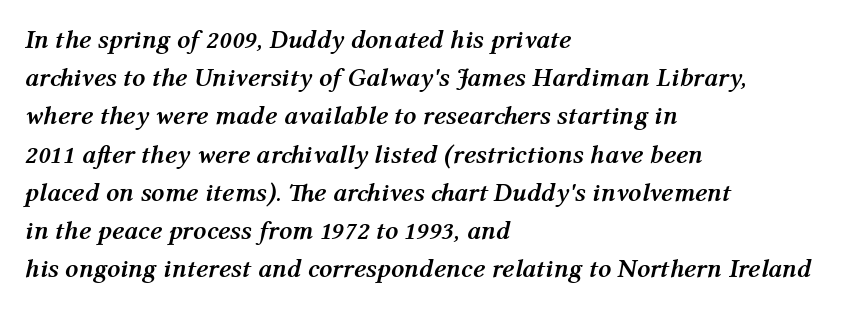
Q: Is the text bold? A: Yes.
Q: Is the text italic (slanted)? A: Yes, it leans right by about 12 degrees.
Q: Is the text underlined? A: No.
Q: How is the paragraph aligned? A: Left-aligned.
Q: Is the spacing between letters normal or unusually wide? A: Normal.
Q: Is the spacing between lines tight, normal or loose? A: Normal.
